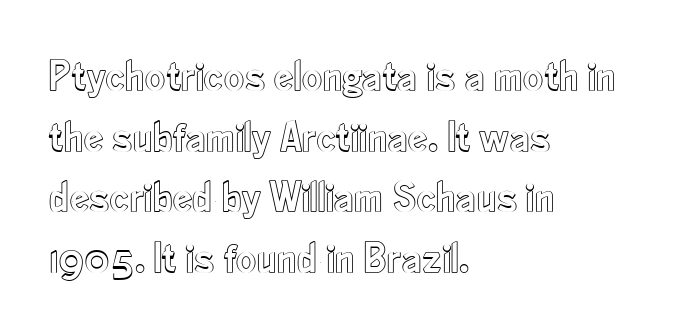
{"italic": "no", "width": "condensed", "x_height": "small", "monospaced": "no", "underline": "no", "align": "left", "line_spacing": "normal", "line_spacing_ratio": 1.38, "letter_spacing": "normal", "letter_spacing_em": 0.0, "glyph_px": 44}
